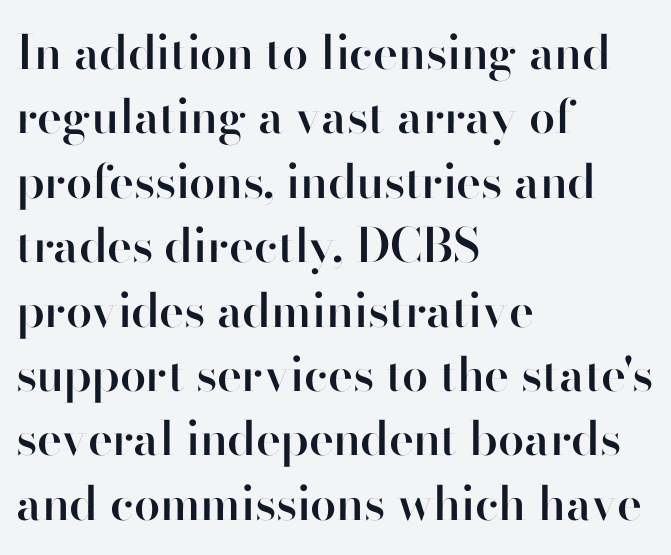
The image shows 47 px semibold sans-serif type, upright; set left-aligned, normal line spacing (1.37x), normal letter spacing, not underlined; high stroke contrast and a small x-height.
